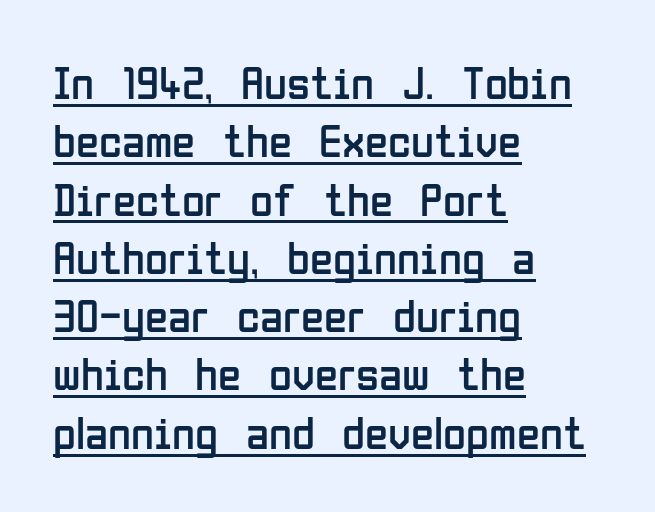
The image shows 47 px regular-weight, condensed sans-serif type, upright; set left-aligned, line spacing 1.24x, normal letter spacing, underlined; low stroke contrast and a medium x-height.
